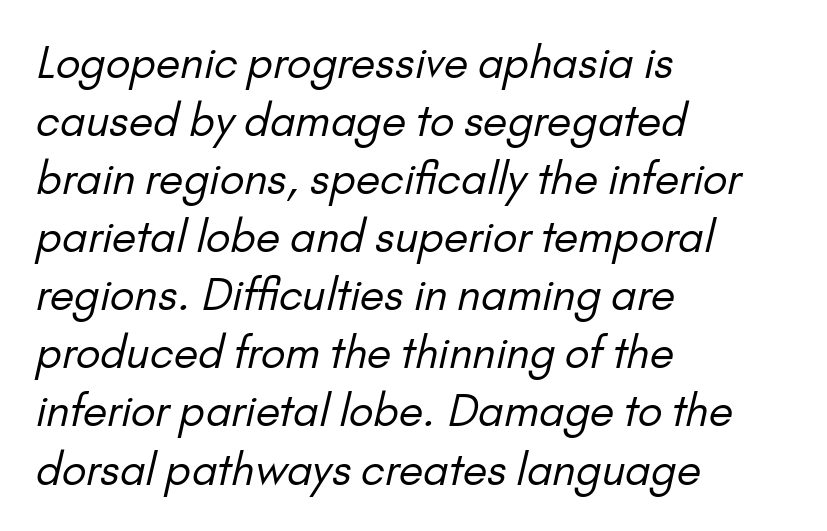
{"serif": "no", "bold": "no", "weight": "regular", "width": "normal", "stroke_contrast": "low", "x_height": "small", "monospaced": "no", "underline": "no", "align": "left", "line_spacing": "normal", "line_spacing_ratio": 1.32, "letter_spacing": "normal", "letter_spacing_em": 0.0, "glyph_px": 44}
